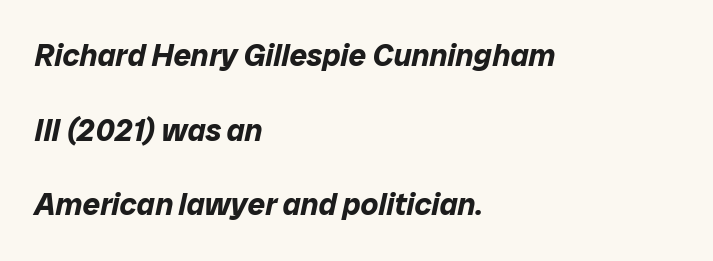
Q: Is the text bold? A: Yes.
Q: Is the text italic (slanted)? A: Yes, it leans right by about 12 degrees.
Q: Is the text underlined? A: No.
Q: How is the paragraph aligned? A: Left-aligned.
Q: Is the spacing between letters normal or unusually wide? A: Normal.
Q: Is the spacing between lines tight, normal or loose? A: Loose.
Q: Width (condensed, normal, or wide)? A: Normal.
Q: Stroke contrast? A: Low.
Q: x-height? A: Medium.
Q: Monospaced? A: No.
